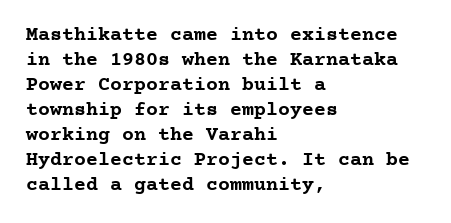
The image shows 20 px bold type, upright; set left-aligned, normal line spacing (1.25x), normal letter spacing, not underlined.
